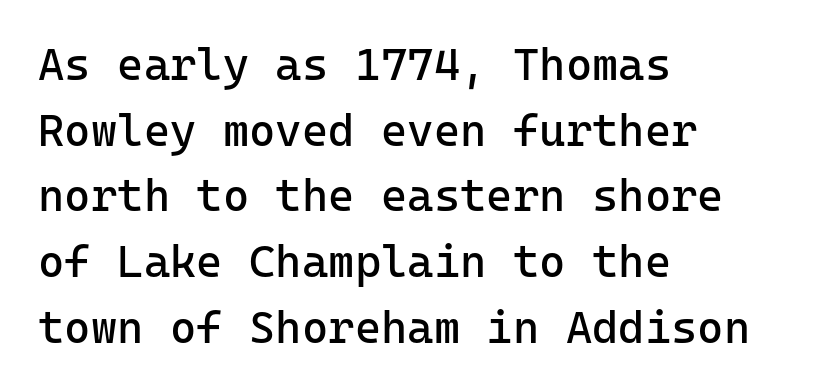
Q: Is the text bold? A: No.
Q: Is the text italic (slanted)? A: No, it is upright.
Q: Is the typeface a serif or a sans-serif typeface? A: Sans-serif.
Q: Is the text underlined? A: No.
Q: How is the paragraph aligned? A: Left-aligned.
Q: Is the spacing between letters normal or unusually wide? A: Normal.
Q: Is the spacing between lines tight, normal or loose? A: Normal.
Q: Width (condensed, normal, or wide)? A: Normal.
Q: Stroke contrast? A: Low.
Q: x-height? A: Medium.
Q: Monospaced? A: Yes.
